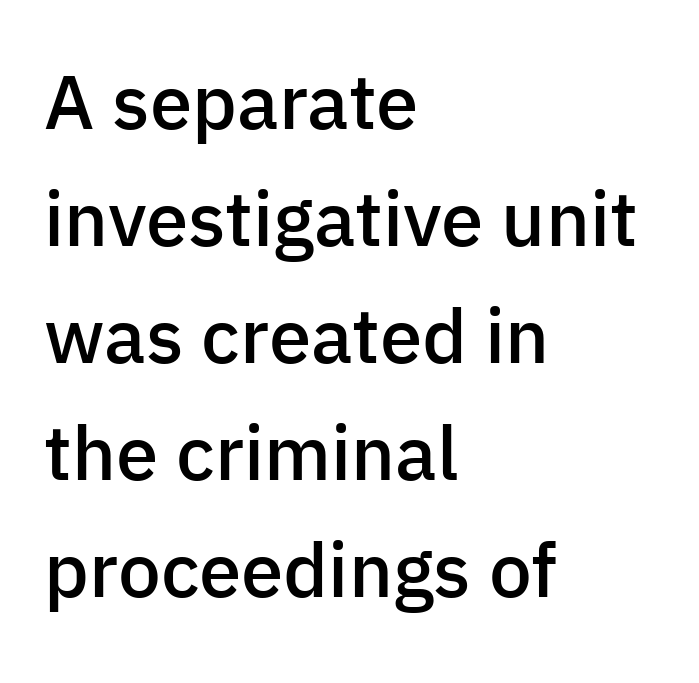
No word sits above an underline. Vertically, the passage feels balanced, rows spaced as you'd expect. Strokes here are thickened, but only to semibold level. The passage shown is typed in a proportional face where columns would drift. In terms of letterform style, serifs are entirely absent.
